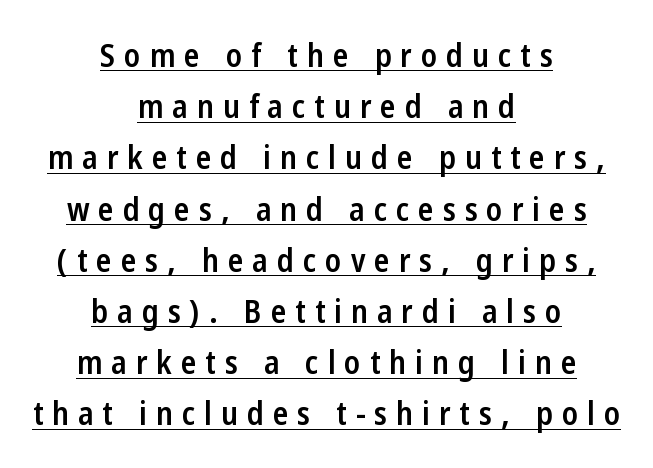
Q: Is the text bold? A: Semi-bold.
Q: Is the text italic (slanted)? A: No, it is upright.
Q: Is the typeface a serif or a sans-serif typeface? A: Sans-serif.
Q: Is the text underlined? A: Yes.
Q: How is the paragraph aligned? A: Centered.
Q: Is the spacing between letters normal or unusually wide? A: Unusually wide.
Q: Is the spacing between lines tight, normal or loose? A: Normal.
Q: Width (condensed, normal, or wide)? A: Condensed.
Q: Stroke contrast? A: Low.
Q: x-height? A: Medium.
Q: Monospaced? A: No.
